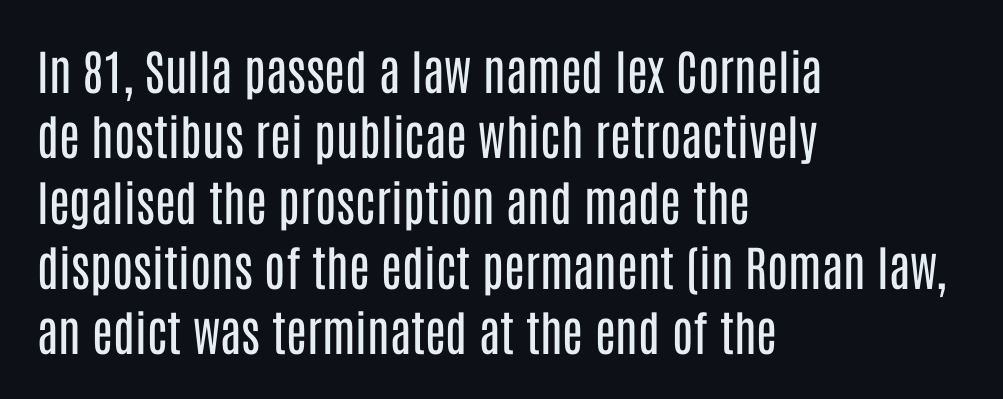
The image shows 48 px regular-weight, condensed sans-serif type, upright; set left-aligned, normal line spacing (1.36x), normal letter spacing, not underlined; low stroke contrast and a large x-height.
